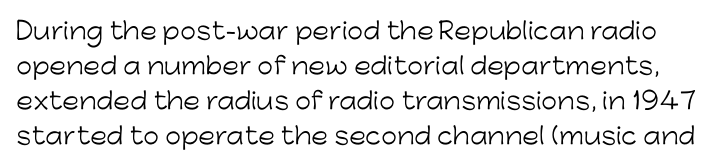
The image shows 23 px text type, upright; set normal line spacing (1.52x), normal letter spacing, not underlined.
